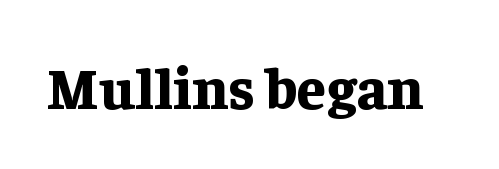
The designer went with a serif here, giving each stem small feet. Heft: maximum for text — a bold. Just letters on the line, the space beneath them empty. You could not count columns in this text — the font is proportionally spaced.
